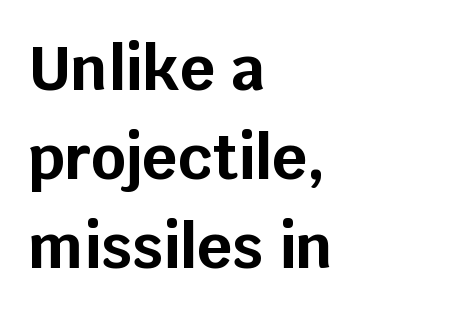
Bold? Absolutely — the strokes are thick and heavy. Summary of vertical rhythm: regular, with standard interline spacing. Do the characters align in a grid? No, the font is proportional. The axis of the letterforms is exactly vertical.
